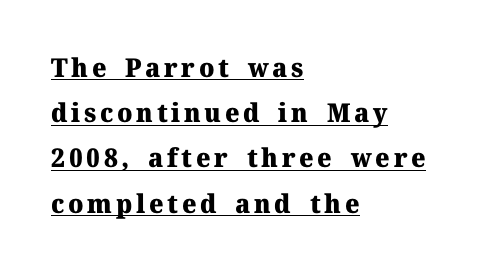
Q: Is the text bold? A: Yes.
Q: Is the text italic (slanted)? A: No, it is upright.
Q: Is the text underlined? A: Yes.
Q: How is the paragraph aligned? A: Left-aligned.
